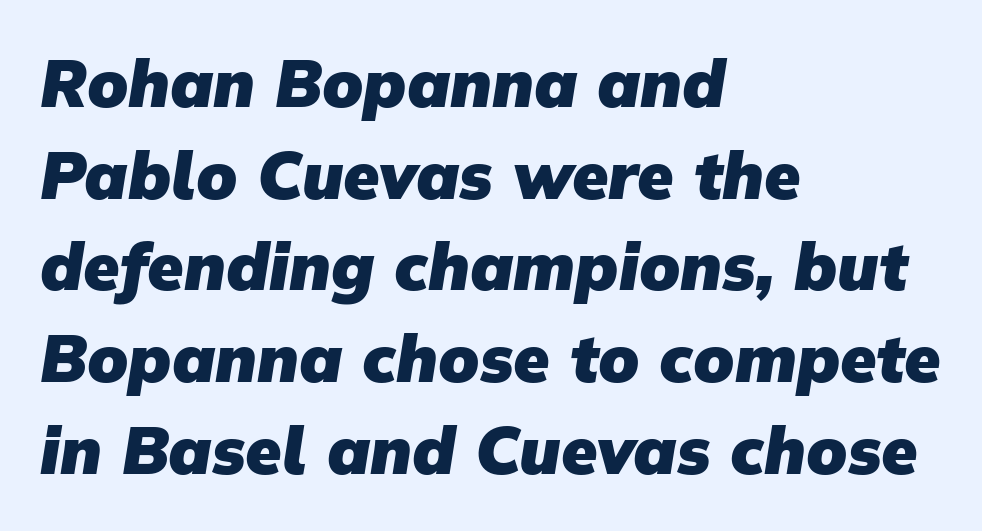
Q: Is the text bold? A: Yes.
Q: Is the typeface a serif or a sans-serif typeface? A: Sans-serif.
Q: Is the text underlined? A: No.
Q: How is the paragraph aligned? A: Left-aligned.
Q: Is the spacing between letters normal or unusually wide? A: Normal.
Q: Is the spacing between lines tight, normal or loose? A: Normal.
Q: Width (condensed, normal, or wide)? A: Normal.
Q: Stroke contrast? A: Low.
Q: x-height? A: Medium.
Q: Monospaced? A: No.
